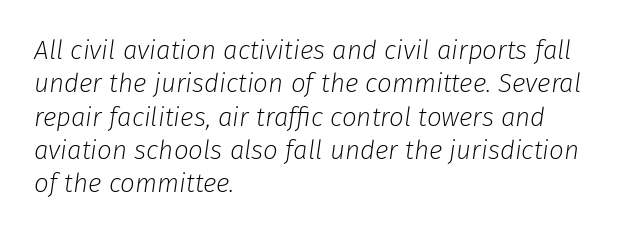
{"italic": "yes", "lean": "right", "slant_degrees": 8, "bold": "no", "underline": "no", "align": "left", "line_spacing": "normal", "line_spacing_ratio": 1.28, "letter_spacing": "normal", "letter_spacing_em": 0.0, "glyph_px": 26}
